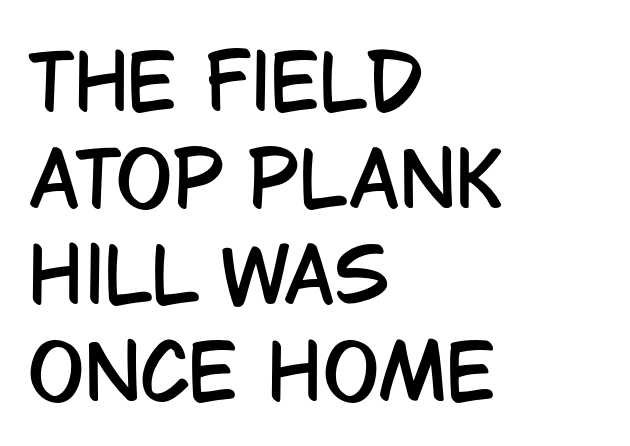
The image shows 75 px condensed sans-serif type, upright; set left-aligned, normal line spacing (1.29x), normal letter spacing, not underlined; low stroke contrast and a large x-height.
